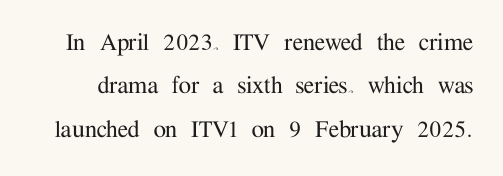
Honestly, the letter spacing is just normal — you wouldn't notice it. The passage shown is typed in a proportional face where columns would drift. Has an underline been added? It has not. A serif font was chosen for this passage. Successive baselines arrive at the customary interval. The font's upright variant was chosen for this text.
